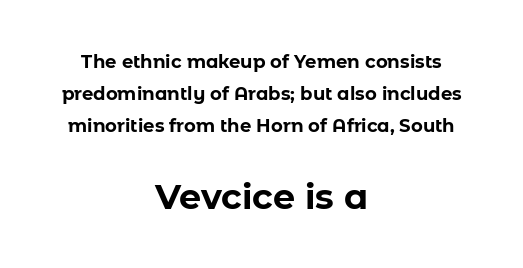
The image shows 35 px bold sans-serif type, upright; set centered, line spacing 1.79x, normal letter spacing, not underlined; the second (bottom) block is 1.94x larger; low stroke contrast and a medium x-height.
